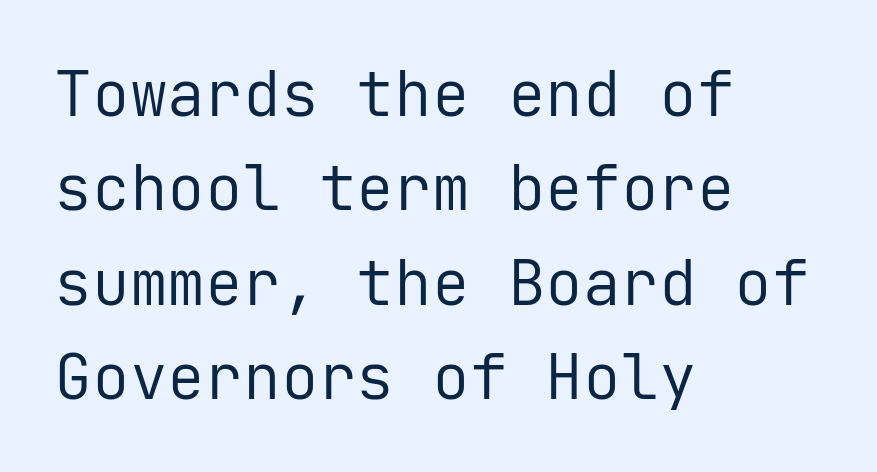
Q: Is the text bold? A: No.
Q: Is the text italic (slanted)? A: No, it is upright.
Q: Is the typeface a serif or a sans-serif typeface? A: Sans-serif.
Q: Is the text underlined? A: No.
Q: How is the paragraph aligned? A: Left-aligned.
Q: Is the spacing between letters normal or unusually wide? A: Normal.
Q: Is the spacing between lines tight, normal or loose? A: Normal.
Q: Width (condensed, normal, or wide)? A: Normal.
Q: Stroke contrast? A: Low.
Q: x-height? A: Medium.
Q: Monospaced? A: Yes.
